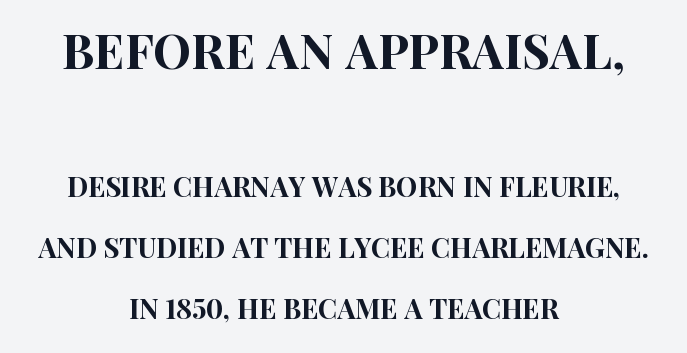
Bare-footed words on every line. Teacher's note: observe the equal gaps on both sides — that is centered alignment. It's the straight-up-and-down kind of type. Between these two stacked blocks, the higher one wins on size.
